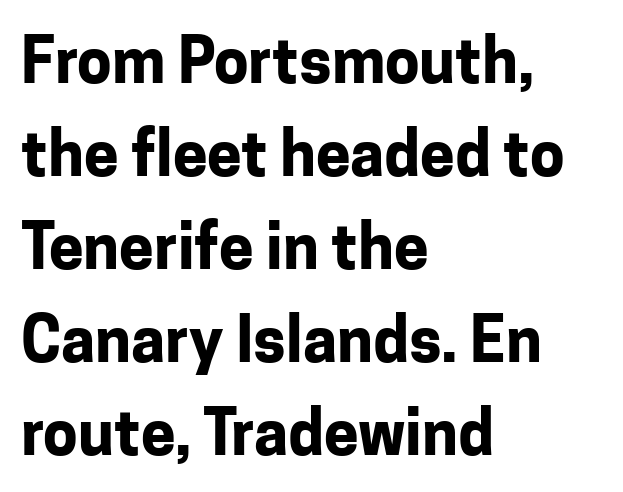
Q: Is the text bold? A: Yes.
Q: Is the text italic (slanted)? A: No, it is upright.
Q: Is the typeface a serif or a sans-serif typeface? A: Sans-serif.
Q: Is the text underlined? A: No.
Q: How is the paragraph aligned? A: Left-aligned.
Q: Is the spacing between letters normal or unusually wide? A: Normal.
Q: Is the spacing between lines tight, normal or loose? A: Normal.
Q: Width (condensed, normal, or wide)? A: Normal.
Q: Stroke contrast? A: Low.
Q: x-height? A: Medium.
Q: Monospaced? A: No.
